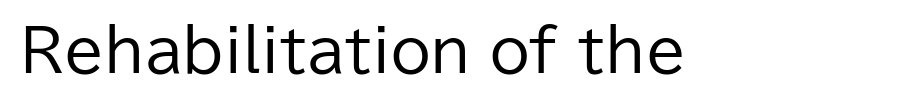
{"serif": "no", "italic": "no", "bold": "no", "weight": "regular", "width": "normal", "stroke_contrast": "low", "x_height": "medium", "monospaced": "no", "underline": "no", "letter_spacing": "normal", "letter_spacing_em": 0.0, "glyph_px": 58}
